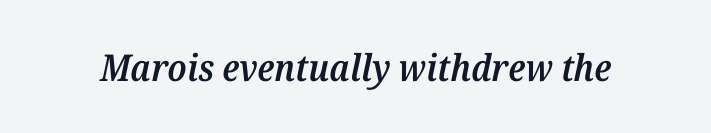
The image shows 37 px semibold serif type, italic (leaning right); set normal letter spacing, not underlined; medium stroke contrast and a medium x-height.
